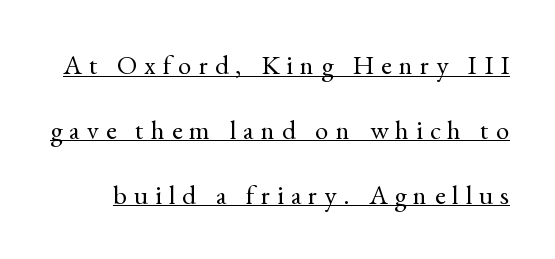
Every character sits straight up, as roman type does. Loose tracking; the words dissolve into strings of separated letters. Is this a heavy cut? Hardly; it is regular or lighter. Caption: lettering with a line underneath.
